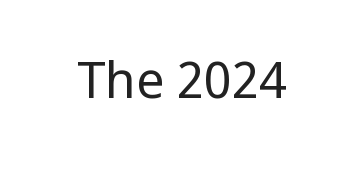
Q: Is the text bold? A: No.
Q: Is the text italic (slanted)? A: No, it is upright.
Q: Is the typeface a serif or a sans-serif typeface? A: Serif.
Q: Is the text underlined? A: No.
Q: Is the spacing between letters normal or unusually wide? A: Normal.
Q: Width (condensed, normal, or wide)? A: Normal.
Q: Stroke contrast? A: Low.
Q: x-height? A: Large.
Q: Monospaced? A: No.
